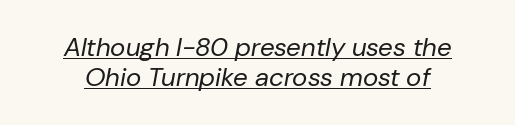
Every character sits at an angle, as italics do. Reading down the column, the eye jumps only a short way to each next line. Honestly, the underline is the first thing you notice here. The typesetting does not lean heavy: it is not bold. Here the glyphs are tracked normally, forming tight word shapes.
